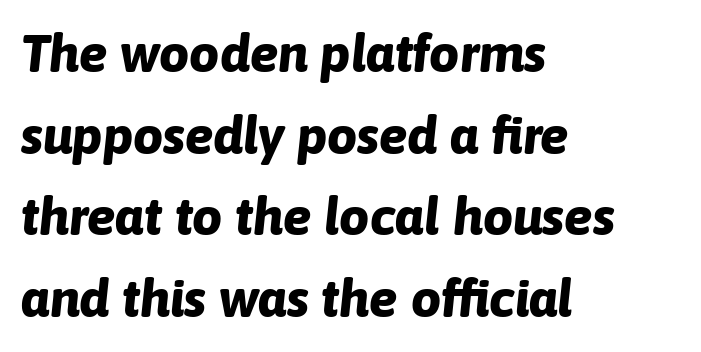
This rendering uses left alignment, leaving the right contour irregular. An italicized treatment has been applied to the whole sample. Characters follow at the spacing the type designer built in. These lines are rendered in a variable-pitch font. Vertical spacing — default.
